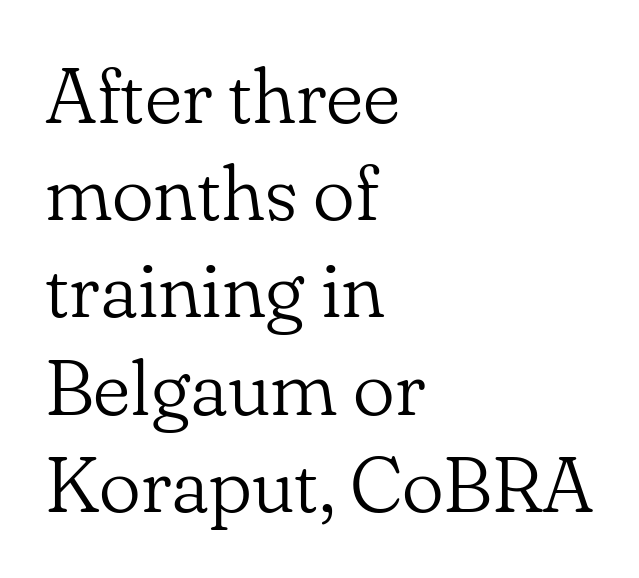
The image shows 79 px light serif type, upright; set left-aligned, line spacing 1.23x, normal letter spacing, not underlined; low stroke contrast and a small x-height.
